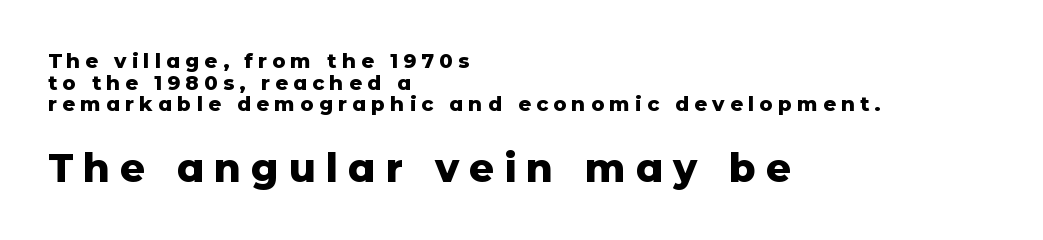
Q: Is the text bold? A: Yes.
Q: Is the text italic (slanted)? A: No, it is upright.
Q: Is the typeface a serif or a sans-serif typeface? A: Sans-serif.
Q: Is the text underlined? A: No.
Q: How is the paragraph aligned? A: Left-aligned.
Q: Is the spacing between letters normal or unusually wide? A: Unusually wide.
Q: Is the spacing between lines tight, normal or loose? A: Tight.
Q: Which block of text is set in a larger size, the first (top) or the second (bottom)? A: The second (bottom) one.
Q: Width (condensed, normal, or wide)? A: Normal.
Q: Stroke contrast? A: Low.
Q: x-height? A: Medium.
Q: Monospaced? A: No.
